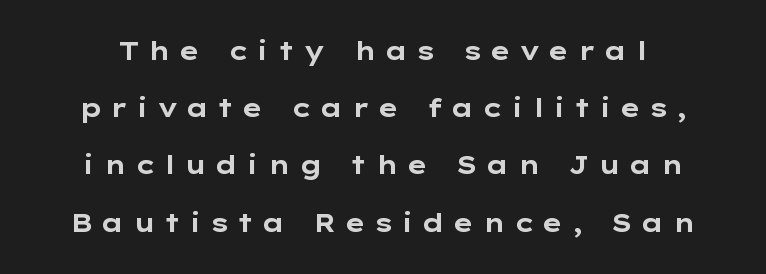
The image shows 25 px bold type, upright; set loose line spacing (2.29x), unusually wide letter spacing (+0.31 em), not underlined.
